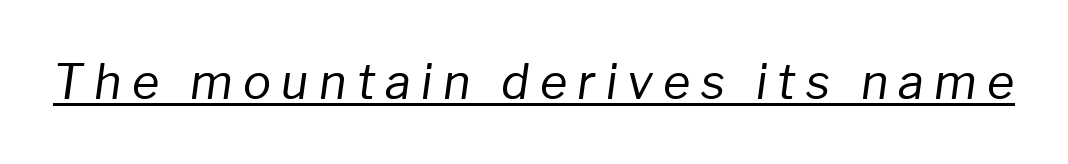
Q: Is the text bold? A: No.
Q: Is the text italic (slanted)? A: Yes, it leans right by about 8 degrees.
Q: Is the text underlined? A: Yes.
Q: Is the spacing between letters normal or unusually wide? A: Unusually wide.
Q: Width (condensed, normal, or wide)? A: Normal.
Q: Stroke contrast? A: Low.
Q: x-height? A: Medium.
Q: Monospaced? A: No.
